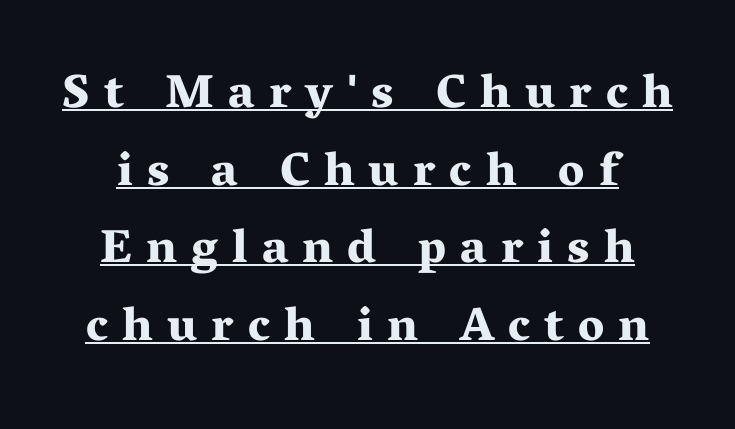
Q: Is the text bold? A: Yes.
Q: Is the text italic (slanted)? A: No, it is upright.
Q: Is the typeface a serif or a sans-serif typeface? A: Serif.
Q: Is the text underlined? A: Yes.
Q: How is the paragraph aligned? A: Centered.
Q: Is the spacing between letters normal or unusually wide? A: Unusually wide.
Q: Is the spacing between lines tight, normal or loose? A: Normal.
Q: Width (condensed, normal, or wide)? A: Wide.
Q: Stroke contrast? A: Medium.
Q: x-height? A: Medium.
Q: Monospaced? A: No.
